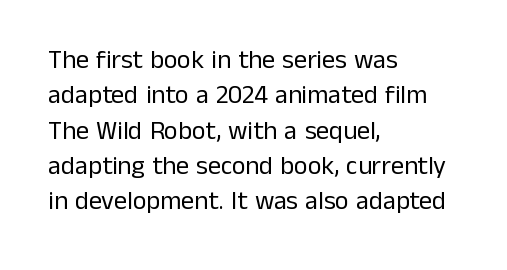
Vertically, the passage feels balanced, rows spaced as you'd expect. No italicization has been applied; the sample stays upright. A bare baseline throughout the passage. Think standard paragraph weight, or any step lighter than that.
